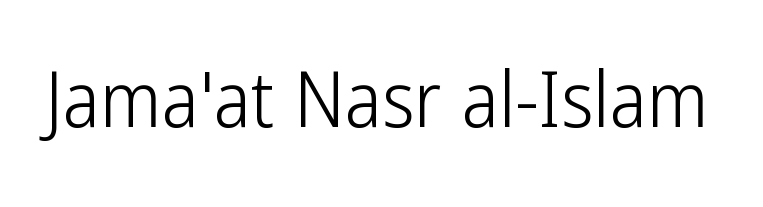
The image shows 77 px light, condensed sans-serif type, upright; set normal letter spacing, not underlined; low stroke contrast and a medium x-height.
